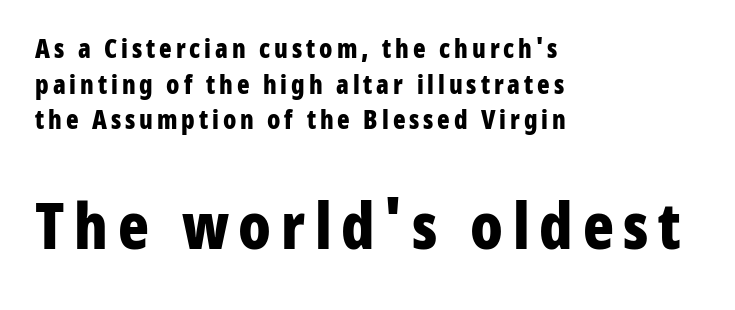
The image shows 64 px bold, condensed sans-serif type, upright; set left-aligned, normal line spacing (1.37x), not underlined; the second (bottom) block is 2.46x larger; low stroke contrast and a medium x-height.
